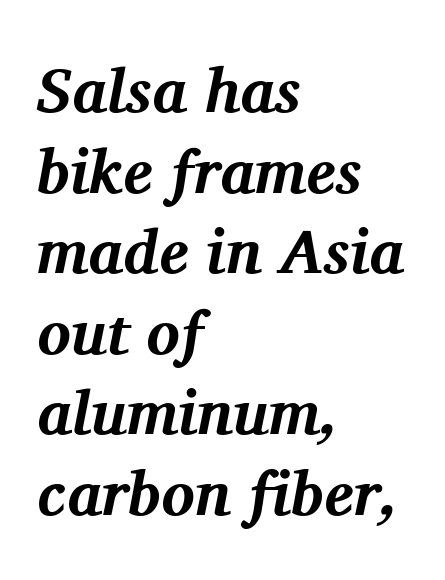
{"serif": "yes", "italic": "yes", "lean": "right", "slant_degrees": 11, "bold": "yes", "weight": "bold", "width": "normal", "stroke_contrast": "medium", "x_height": "medium", "monospaced": "no", "underline": "no", "align": "left", "line_spacing": "normal", "line_spacing_ratio": 1.3, "letter_spacing": "normal", "letter_spacing_em": 0.0, "glyph_px": 62}
